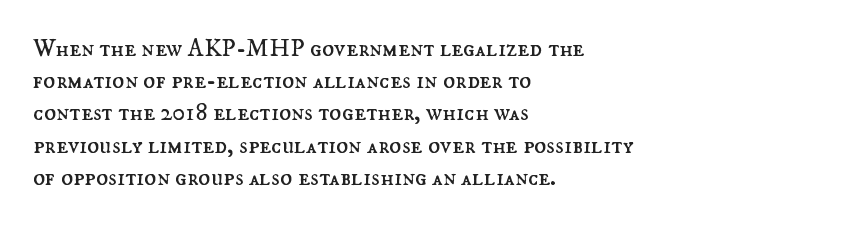
The image shows 25 px text type, upright; set left-aligned, normal line spacing (1.29x), normal letter spacing, not underlined.
